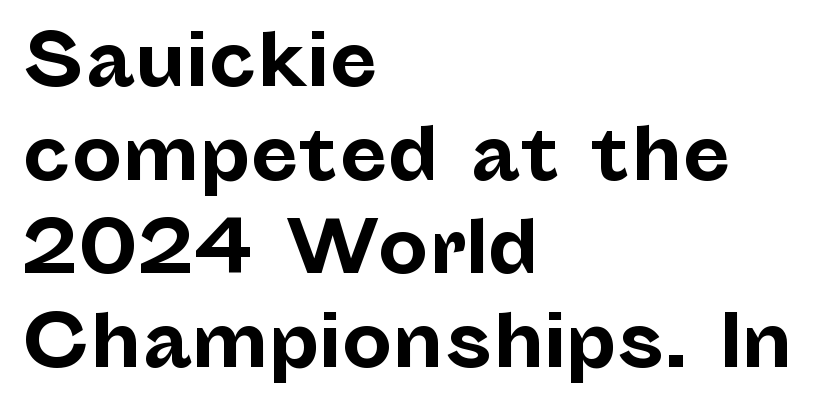
Honestly, the row spacing looks completely unremarkable. This is the regular roman posture of the typeface. Each glyph is drawn with heavy, bold strokes. Type without underlining. The paragraph has a hard left edge and a soft right edge. The tracking reads as untouched default to a designer's eye.
